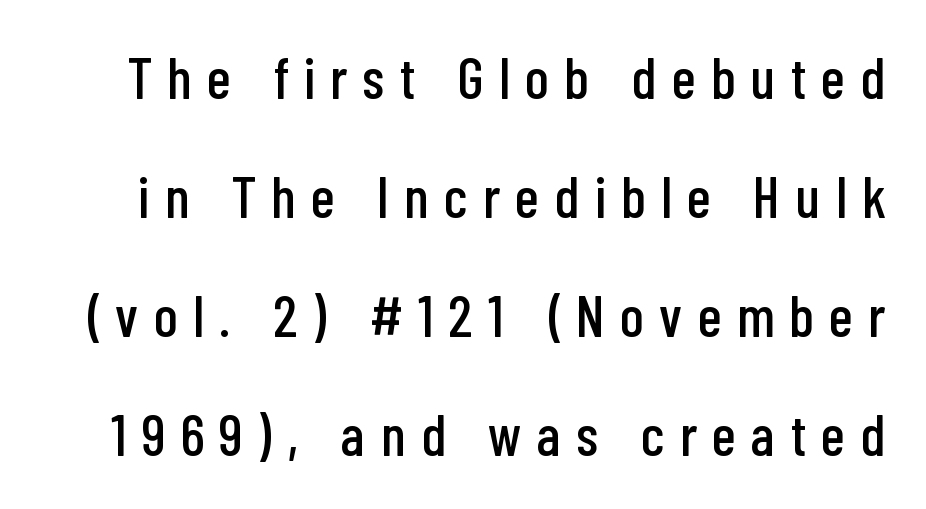
The image shows 58 px condensed sans-serif type, upright; set loose line spacing (2.05x), unusually wide letter spacing (+0.27 em), not underlined; low stroke contrast and a medium x-height.
